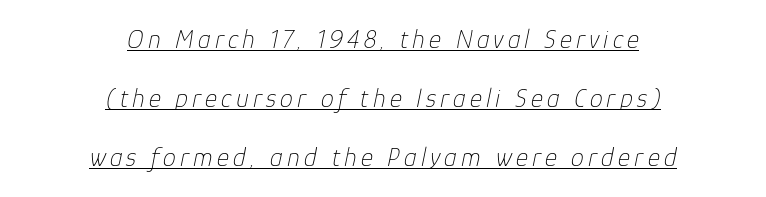
In terms of leading, this rendering errs on the spacious side. Where is the straight margin? There isn't one; the lines are centered. The typeface has the unassuming heft of standard copy or less. A typographer would call this underscored text. If you drew a line through each stem, it would be angled.
